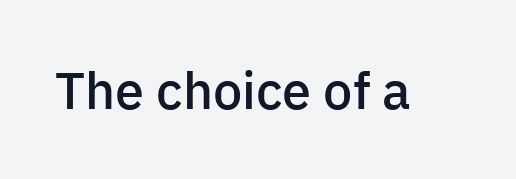
The image shows 52 px semibold sans-serif type, upright; set normal letter spacing, not underlined; low stroke contrast and a medium x-height.
